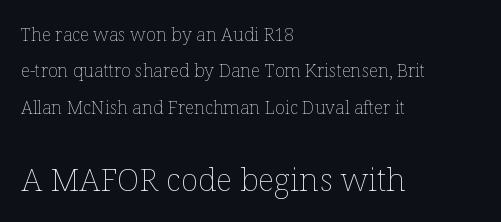
The baseline area is clear. A typesetter would call this proportional, since set widths differ per character. Whoever set this made the second block the dominant, larger element. Tall strokes in this sample are plumb rather than angled. Nothing unusual about the tracking: characters are spaced as the font intends. Heft: none added — not bold.
